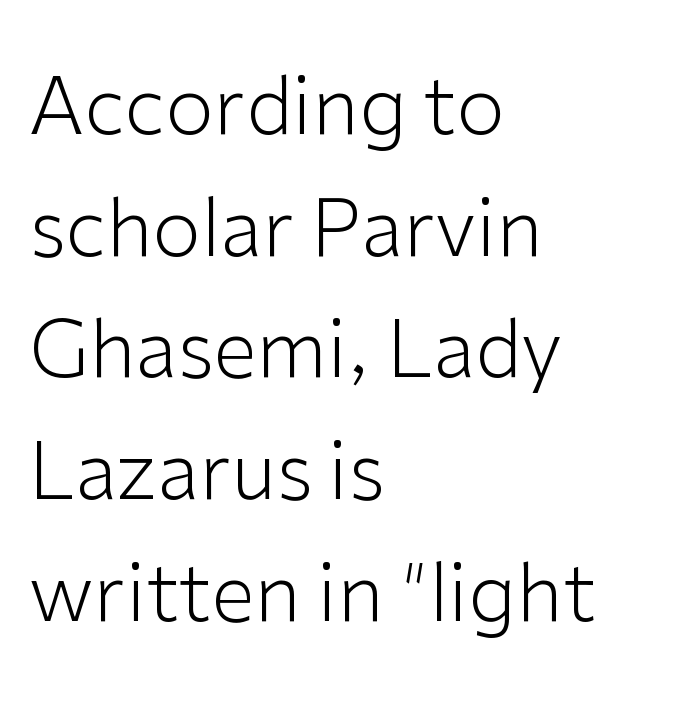
The image shows 79 px light sans-serif type, upright; set left-aligned, normal line spacing (1.54x), normal letter spacing, not underlined; low stroke contrast and a medium x-height.
